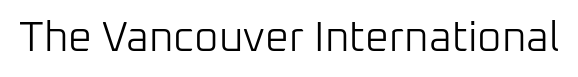
{"serif": "no", "italic": "no", "bold": "no", "weight": "light", "width": "normal", "stroke_contrast": "low", "x_height": "medium", "monospaced": "no", "underline": "no", "letter_spacing": "normal", "letter_spacing_em": 0.0, "glyph_px": 42}
